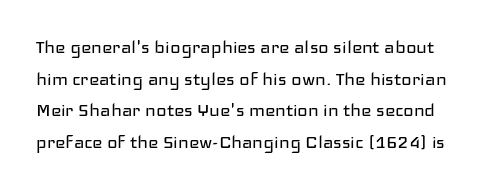
Q: Is the text bold? A: No.
Q: Is the text italic (slanted)? A: No, it is upright.
Q: Is the text underlined? A: No.
Q: Is the spacing between letters normal or unusually wide? A: Normal.
Q: Is the spacing between lines tight, normal or loose? A: Normal.
